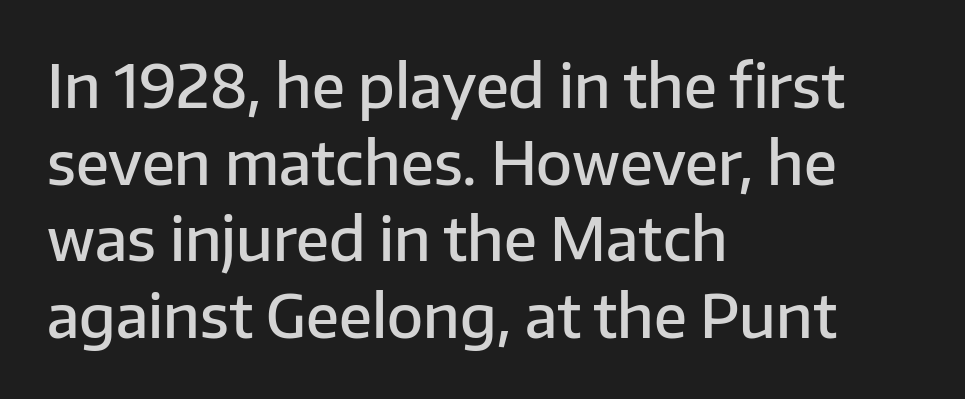
{"serif": "no", "italic": "no", "bold": "semi", "weight": "semibold", "width": "normal", "stroke_contrast": "low", "x_height": "medium", "monospaced": "no", "underline": "no", "align": "left", "line_spacing": "normal", "line_spacing_ratio": 1.3, "letter_spacing": "normal", "letter_spacing_em": 0.0, "glyph_px": 59}
